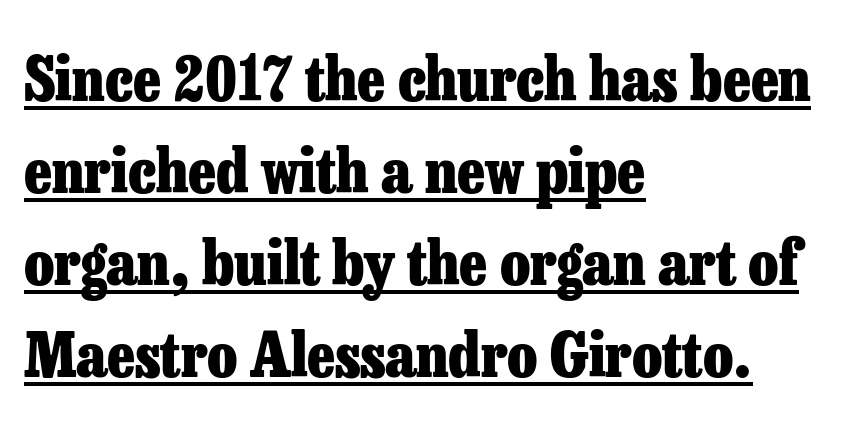
The line-height multiplier appears to be the usual default. The gaps between neighbouring characters are ordinary and unremarkable. Quick note: not italic, upright. Honestly, the underline is the first thing you notice here.
